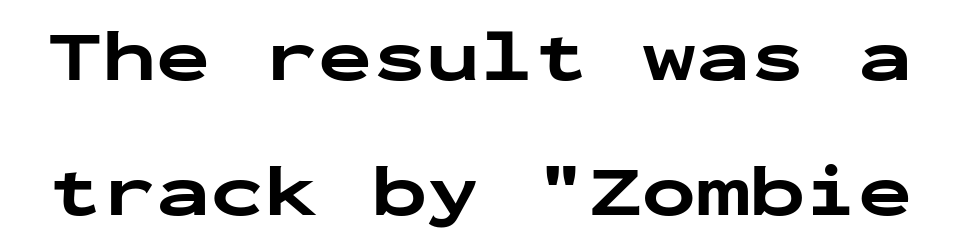
The image shows 72 px bold, wide sans-serif type, upright, monospaced; set line spacing 1.87x, normal letter spacing, not underlined; low stroke contrast and a medium x-height.
